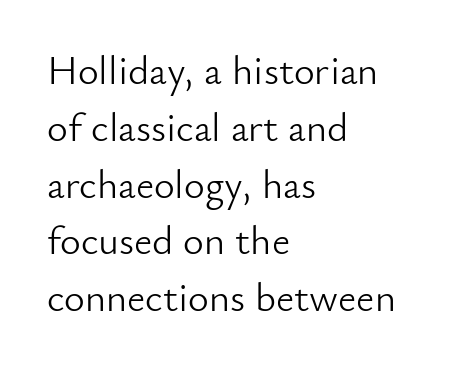
The image shows 40 px light sans-serif type, upright; set left-aligned, normal line spacing (1.42x), normal letter spacing, not underlined; low stroke contrast and a small x-height.
